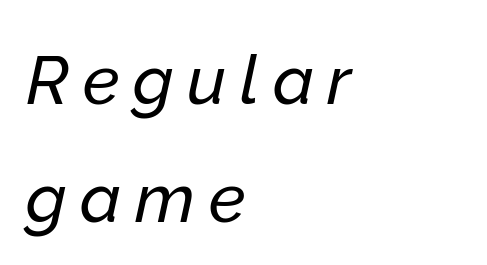
Q: Is the text italic (slanted)? A: Yes, it leans right by about 12 degrees.
Q: Is the text underlined? A: No.
Q: How is the paragraph aligned? A: Left-aligned.
Q: Is the spacing between letters normal or unusually wide? A: Unusually wide.
Q: Width (condensed, normal, or wide)? A: Normal.
Q: Stroke contrast? A: Low.
Q: x-height? A: Medium.
Q: Monospaced? A: No.
